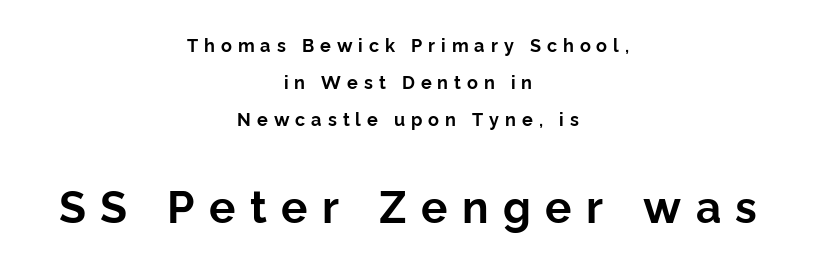
The face used here is proportionally spaced, like ordinary book or web type. Rendered with straight, roman letterforms. On the weight axis this lands at bold, roughly 700. Whoever set this chose breathing room over compactness in the vertical rhythm.
